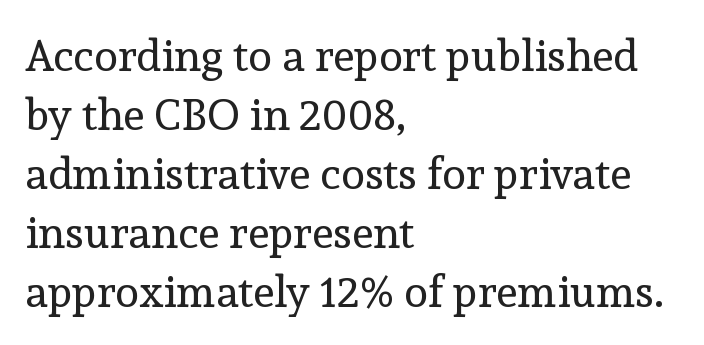
Q: Is the text bold? A: No.
Q: Is the text italic (slanted)? A: No, it is upright.
Q: Is the typeface a serif or a sans-serif typeface? A: Serif.
Q: Is the text underlined? A: No.
Q: How is the paragraph aligned? A: Left-aligned.
Q: Is the spacing between letters normal or unusually wide? A: Normal.
Q: Is the spacing between lines tight, normal or loose? A: Normal.
Q: Width (condensed, normal, or wide)? A: Normal.
Q: x-height? A: Medium.
Q: Monospaced? A: No.
